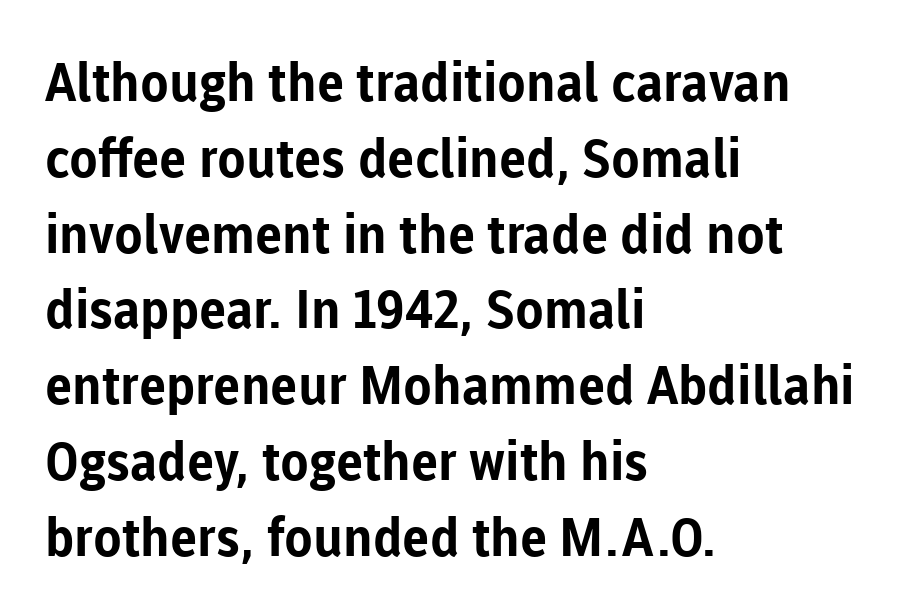
{"serif": "no", "italic": "no", "bold": "yes", "weight": "bold", "width": "normal", "stroke_contrast": "low", "x_height": "medium", "monospaced": "no", "underline": "no", "align": "left", "line_spacing": "normal", "line_spacing_ratio": 1.43, "letter_spacing": "normal", "letter_spacing_em": 0.0, "glyph_px": 53}
